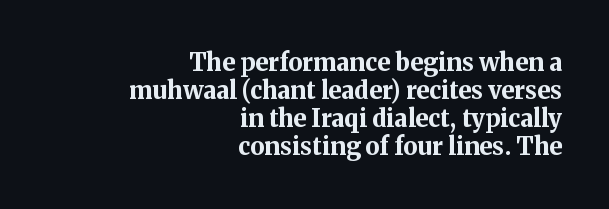
Q: Is the text bold? A: Yes.
Q: Is the text italic (slanted)? A: No, it is upright.
Q: Is the text underlined? A: No.
Q: How is the paragraph aligned? A: Right-aligned.
Q: Is the spacing between letters normal or unusually wide? A: Normal.
